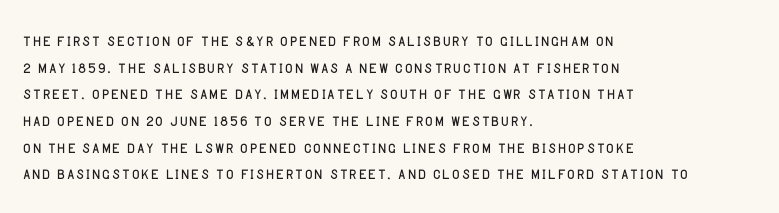
Q: Is the text bold? A: No.
Q: Is the text italic (slanted)? A: No, it is upright.
Q: Is the text underlined? A: No.
Q: How is the paragraph aligned? A: Left-aligned.
Q: Is the spacing between letters normal or unusually wide? A: Normal.
Q: Is the spacing between lines tight, normal or loose? A: Normal.
